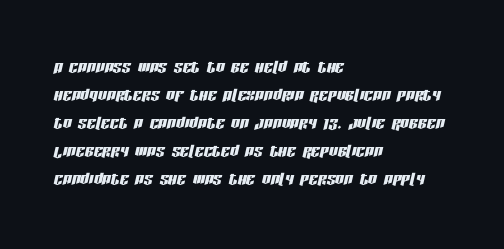
Type without underlining. Notice how the passage keeps a crisp vertical edge on the left only. Is the letter spacing exaggerated? No — it looks like the ordinary default. Italic: yes, the glyphs are oblique. Is there much room between lines? A standard amount, neither cramped nor airy.
